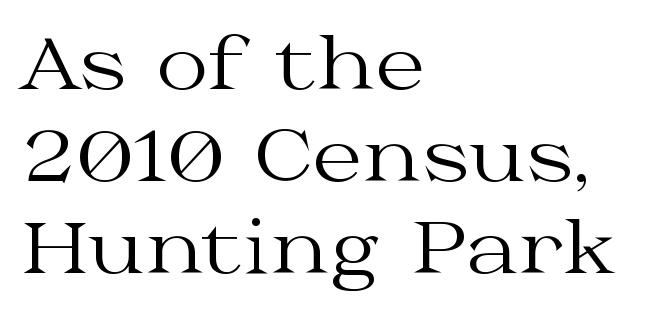
The image shows 72 px regular-weight, wide serif type, upright; set left-aligned, normal line spacing (1.28x), normal letter spacing, not underlined; medium stroke contrast and a medium x-height.
